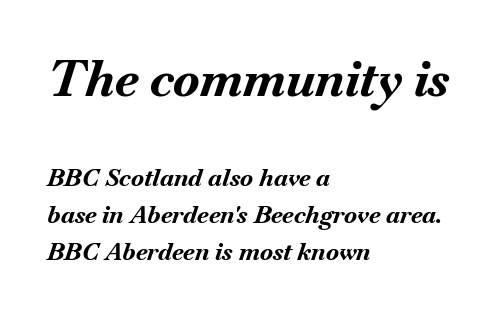
{"italic": "yes", "lean": "right", "slant_degrees": 18, "bold": "yes", "weight": "bold", "width": "normal", "stroke_contrast": "medium", "x_height": "small", "monospaced": "no", "underline": "no", "align": "left", "line_spacing": "normal", "line_spacing_ratio": 1.54, "letter_spacing": "normal", "letter_spacing_em": 0.0, "larger_block": "first", "size_ratio": 2.04, "glyph_px": 49}
